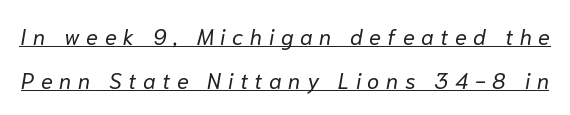
{"italic": "yes", "lean": "right", "slant_degrees": 10, "bold": "no", "underline": "yes", "line_spacing": "loose", "line_spacing_ratio": 2.01, "letter_spacing": "wide", "letter_spacing_em": 0.3, "glyph_px": 22}
